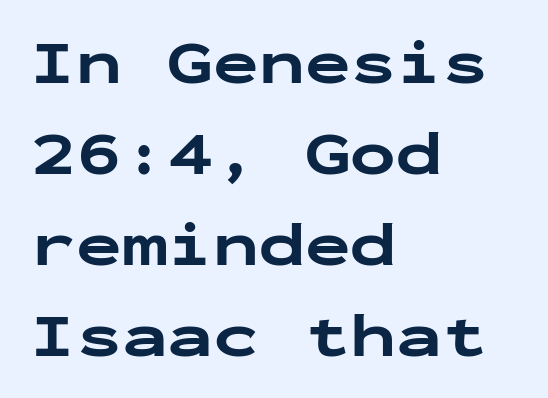
{"serif": "no", "italic": "no", "bold": "yes", "weight": "bold", "width": "wide", "stroke_contrast": "low", "x_height": "medium", "monospaced": "yes", "underline": "no", "align": "left", "line_spacing": "normal", "line_spacing_ratio": 1.49, "letter_spacing": "normal", "letter_spacing_em": 0.0, "glyph_px": 61}
